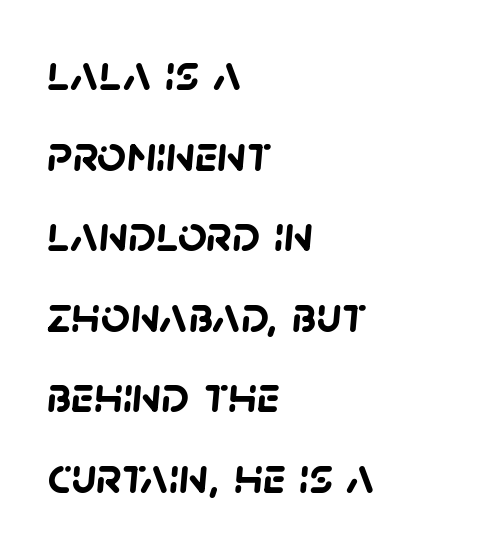
{"serif": "no", "bold": "yes", "weight": "semibold", "width": "normal", "stroke_contrast": "low", "x_height": "large", "monospaced": "no", "underline": "no", "align": "left", "line_spacing": "normal", "line_spacing_ratio": 1.58, "letter_spacing": "normal", "letter_spacing_em": 0.0, "glyph_px": 51}
